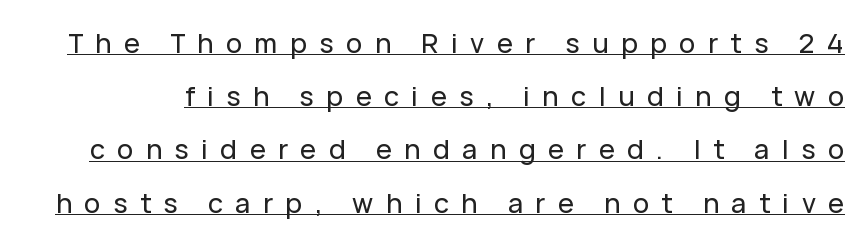
The image shows 27 px text type, upright; set loose line spacing (1.97x), unusually wide letter spacing (+0.46 em), underlined.
